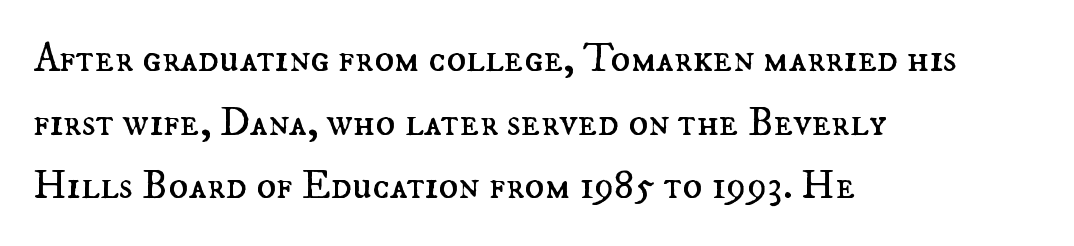
The image shows 41 px regular-weight type, upright; set left-aligned, normal line spacing (1.55x), normal letter spacing, not underlined; medium stroke contrast and a small x-height.
